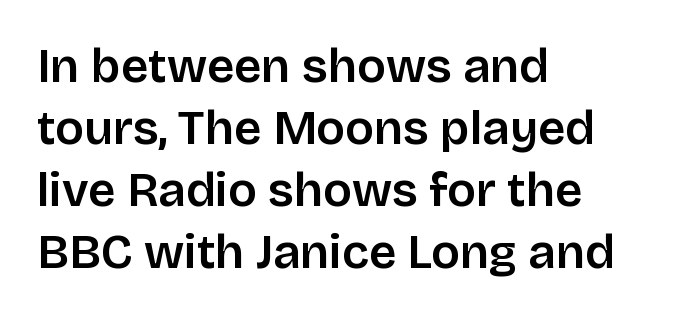
Plain, unruled lines of type. What stands out about the letter spacing? Nothing — it is the standard amount. Posture: upright roman. These lines are set flush left with a ragged right edge. Note the varied advance widths — an 'i' is clearly narrower than an 'm'. This sample uses a sans-serif face.
